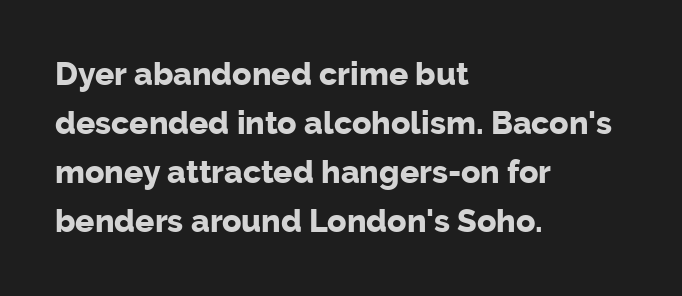
{"serif": "no", "italic": "no", "bold": "yes", "weight": "bold", "width": "normal", "stroke_contrast": "low", "x_height": "medium", "monospaced": "no", "underline": "no", "align": "left", "line_spacing": "normal", "line_spacing_ratio": 1.53, "letter_spacing": "normal", "letter_spacing_em": 0.0, "glyph_px": 32}
